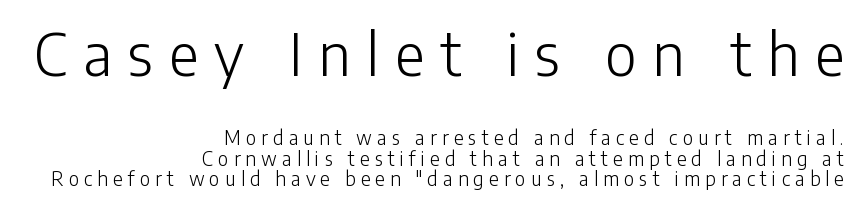
The image shows 58 px light sans-serif type, upright; set right-aligned, tight line spacing (1.08x), unusually wide letter spacing (+0.27 em), not underlined; the first (top) block is 3.05x larger; low stroke contrast and a medium x-height.
